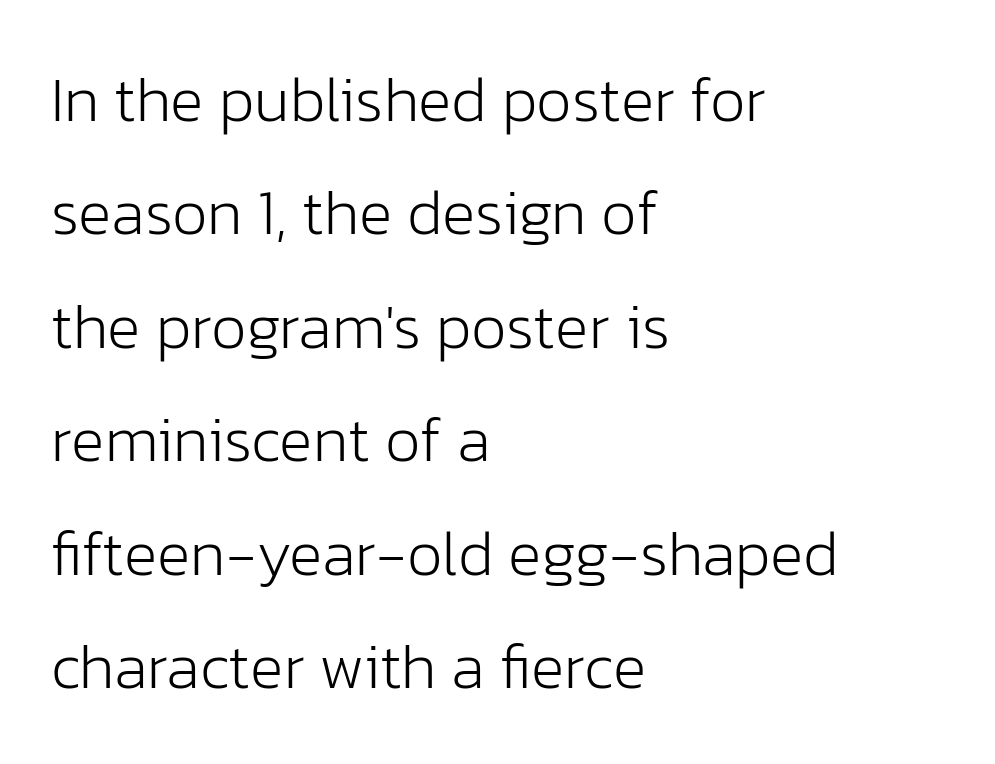
Q: Is the text bold? A: No.
Q: Is the text italic (slanted)? A: No, it is upright.
Q: Is the typeface a serif or a sans-serif typeface? A: Sans-serif.
Q: Is the text underlined? A: No.
Q: How is the paragraph aligned? A: Left-aligned.
Q: Is the spacing between letters normal or unusually wide? A: Normal.
Q: Width (condensed, normal, or wide)? A: Normal.
Q: Stroke contrast? A: Low.
Q: x-height? A: Medium.
Q: Monospaced? A: No.
